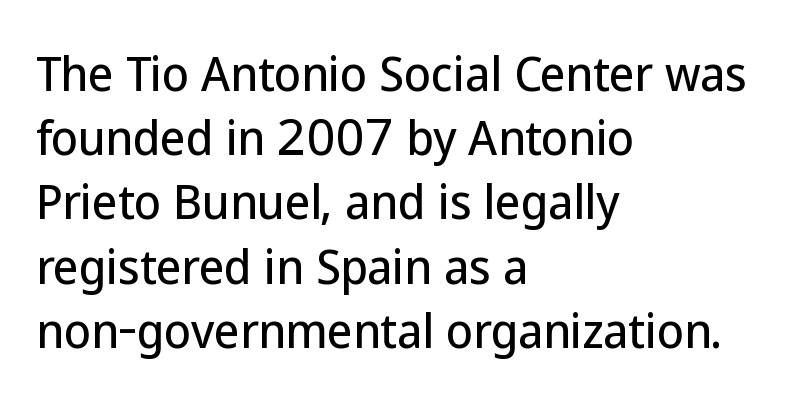
{"serif": "no", "italic": "no", "width": "normal", "stroke_contrast": "low", "x_height": "medium", "monospaced": "no", "underline": "no", "align": "left", "line_spacing": "normal", "line_spacing_ratio": 1.46, "letter_spacing": "normal", "letter_spacing_em": 0.0, "glyph_px": 44}
